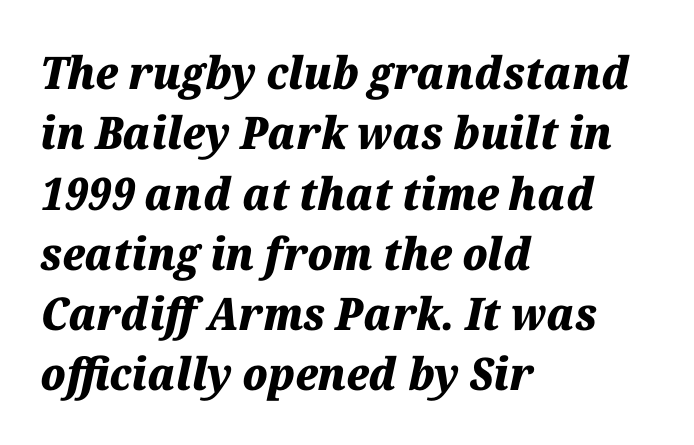
Unmarked baselines from the first word to the last. Quick note: italic. The horizontal fit of the characters is conventional and even. On the weight axis this lands at bold, roughly 700.
